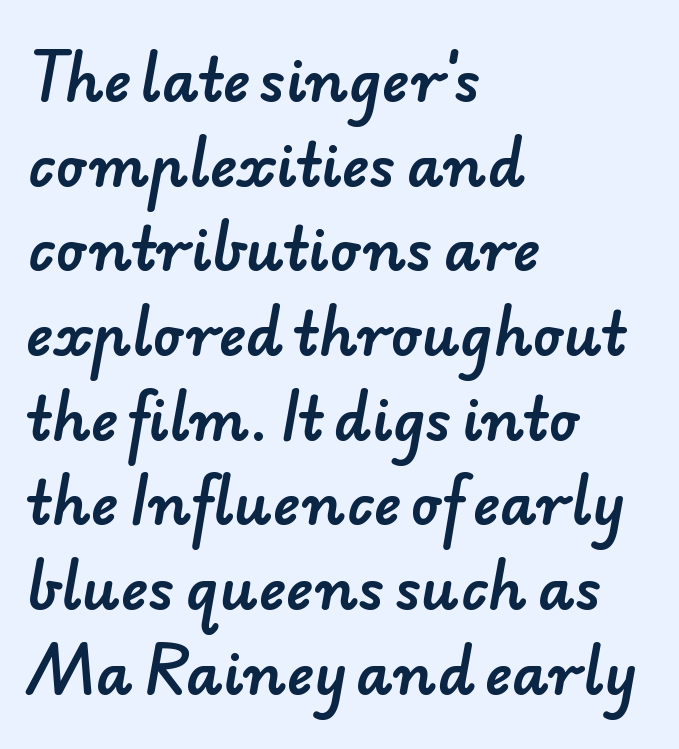
The area under the type is left untouched. Letter spacing: default. The typesetter chose a ragged-right arrangement here. Each letter's strokes conclude bluntly, with no projecting serifs. Looks like regular typesetting: each glyph gets only the width it needs.
